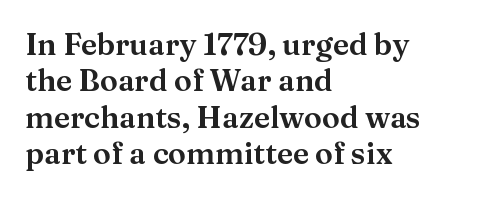
Q: Is the text italic (slanted)? A: No, it is upright.
Q: Is the typeface a serif or a sans-serif typeface? A: Serif.
Q: Is the text underlined? A: No.
Q: How is the paragraph aligned? A: Left-aligned.
Q: Is the spacing between letters normal or unusually wide? A: Normal.
Q: Width (condensed, normal, or wide)? A: Normal.
Q: Stroke contrast? A: Medium.
Q: x-height? A: Medium.
Q: Monospaced? A: No.
